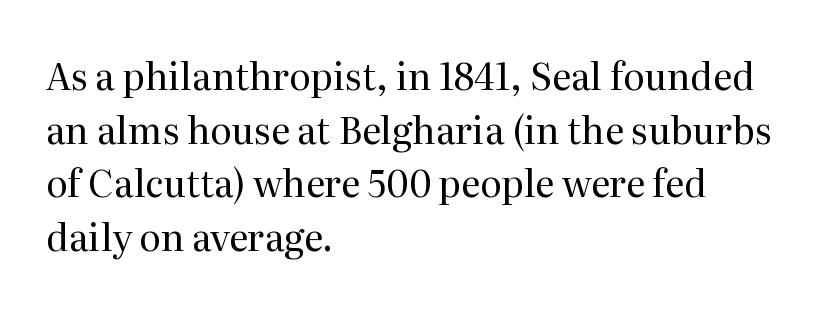
If you drew a line through each stem, it would be perfectly vertical. To sum up the face: it has serifs. Left-aligned paragraph, ragged on the right. These glyphs show unthickened strokes, regular width or finer. These lines are rendered in a variable-pitch font.
